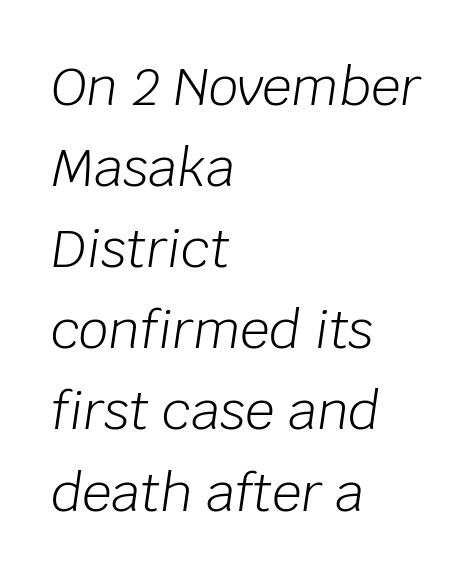
{"italic": "yes", "lean": "right", "slant_degrees": 8, "bold": "no", "weight": "light", "width": "normal", "stroke_contrast": "low", "x_height": "large", "monospaced": "no", "underline": "no", "align": "left", "line_spacing": "normal", "line_spacing_ratio": 1.56, "letter_spacing": "normal", "letter_spacing_em": 0.0, "glyph_px": 52}
